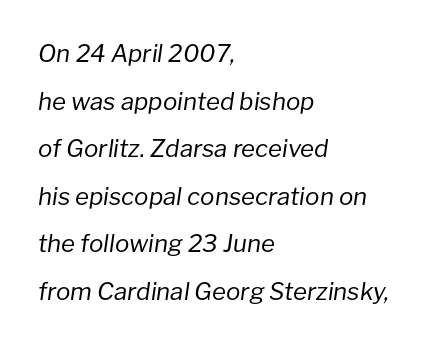
The image shows 24 px text type, italic (leaning right); set left-aligned, loose line spacing (1.98x), normal letter spacing, not underlined.
